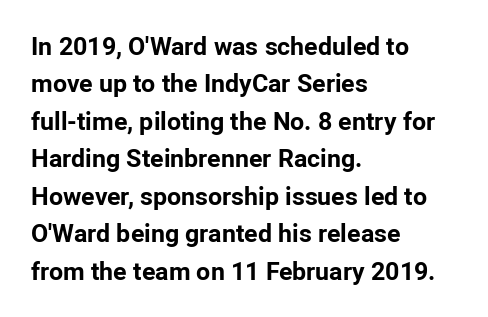
Q: Is the text bold? A: Yes.
Q: Is the text italic (slanted)? A: No, it is upright.
Q: Is the text underlined? A: No.
Q: How is the paragraph aligned? A: Left-aligned.
Q: Is the spacing between letters normal or unusually wide? A: Normal.
Q: Is the spacing between lines tight, normal or loose? A: Normal.
